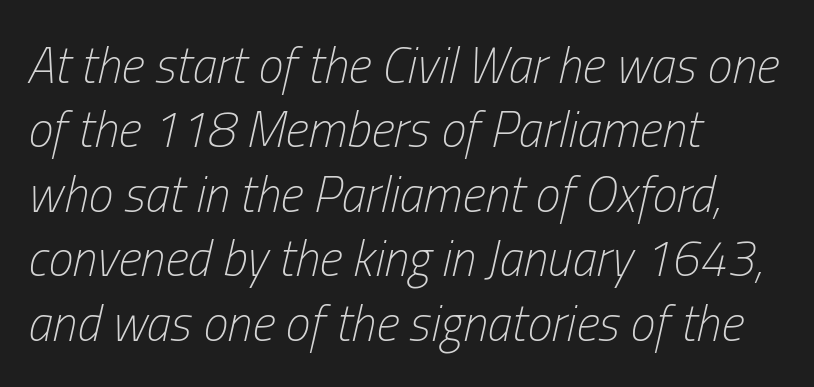
{"italic": "yes", "lean": "right", "slant_degrees": 13, "bold": "no", "weight": "light", "width": "condensed", "stroke_contrast": "low", "x_height": "medium", "monospaced": "no", "underline": "no", "align": "left", "line_spacing": "normal", "line_spacing_ratio": 1.29, "letter_spacing": "normal", "letter_spacing_em": 0.0, "glyph_px": 50}
